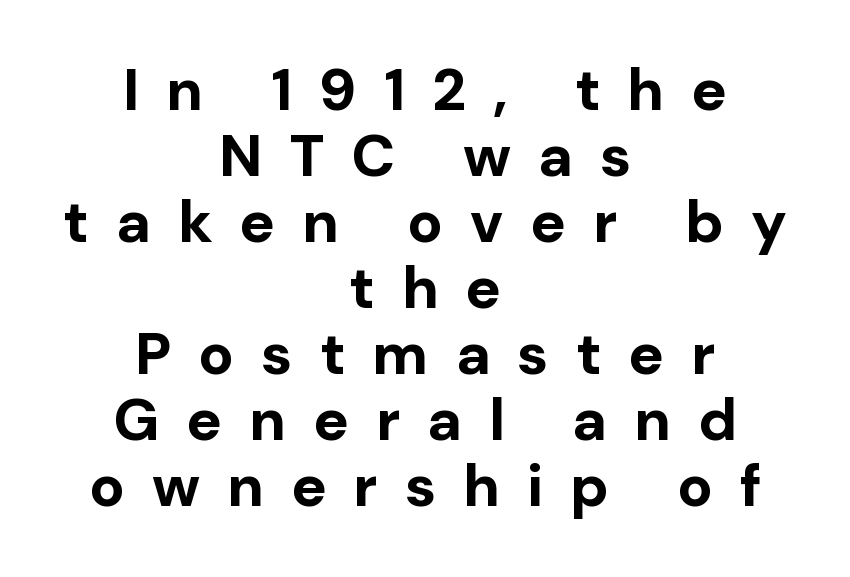
The image shows 59 px bold sans-serif type, upright; set centered, tight line spacing (1.12x), unusually wide letter spacing (+0.46 em), not underlined; low stroke contrast and a medium x-height.
